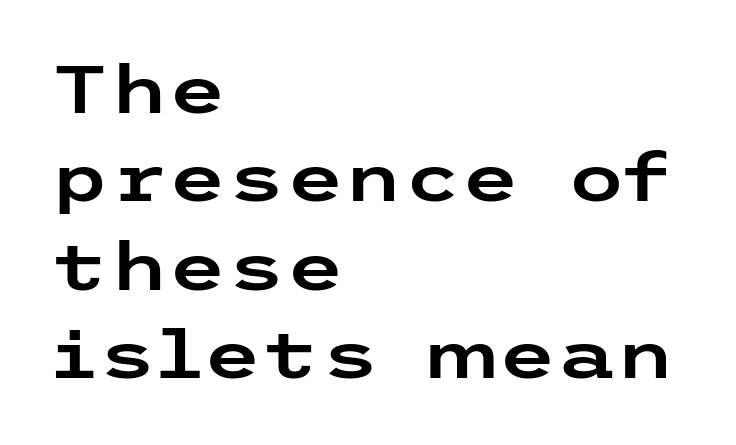
Q: Is the text italic (slanted)? A: No, it is upright.
Q: Is the typeface a serif or a sans-serif typeface? A: Sans-serif.
Q: Is the text underlined? A: No.
Q: How is the paragraph aligned? A: Left-aligned.
Q: Is the spacing between letters normal or unusually wide? A: Normal.
Q: Is the spacing between lines tight, normal or loose? A: Normal.
Q: Width (condensed, normal, or wide)? A: Wide.
Q: Stroke contrast? A: Low.
Q: x-height? A: Medium.
